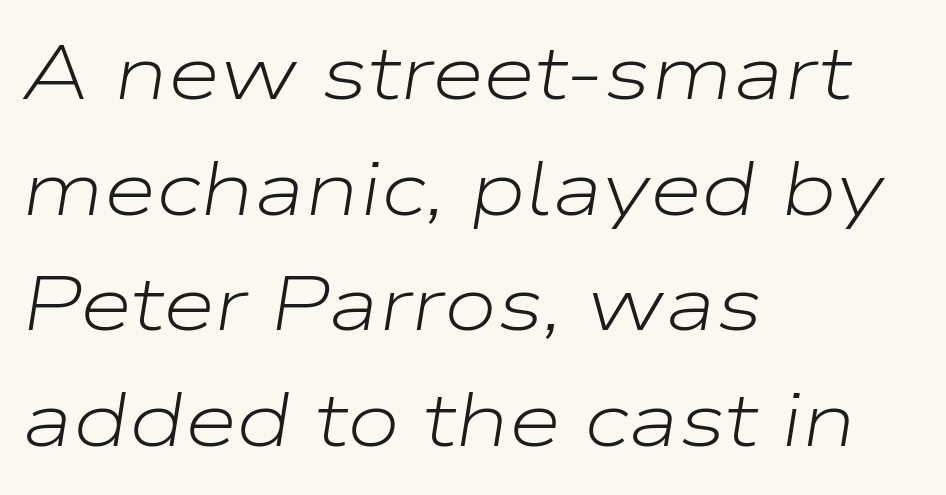
Q: Is the text bold? A: No.
Q: Is the text italic (slanted)? A: Yes, it leans right by about 9 degrees.
Q: Is the text underlined? A: No.
Q: How is the paragraph aligned? A: Left-aligned.
Q: Is the spacing between letters normal or unusually wide? A: Normal.
Q: Is the spacing between lines tight, normal or loose? A: Normal.
Q: Width (condensed, normal, or wide)? A: Wide.
Q: Stroke contrast? A: Low.
Q: x-height? A: Medium.
Q: Monospaced? A: No.
